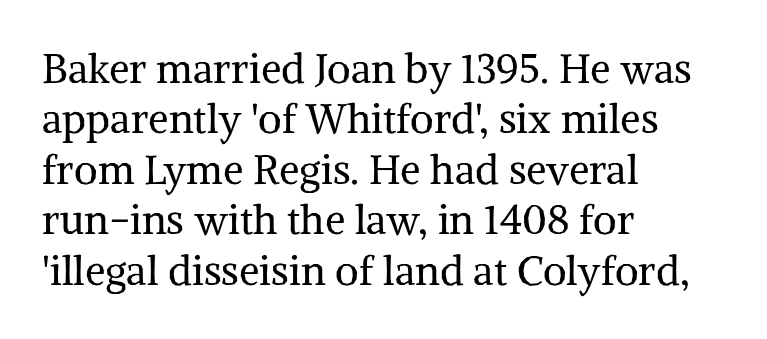
{"serif": "yes", "italic": "no", "bold": "no", "weight": "regular", "width": "normal", "stroke_contrast": "medium", "x_height": "medium", "monospaced": "no", "underline": "no", "align": "left", "line_spacing_ratio": 1.23, "letter_spacing": "normal", "letter_spacing_em": 0.0, "glyph_px": 41}
